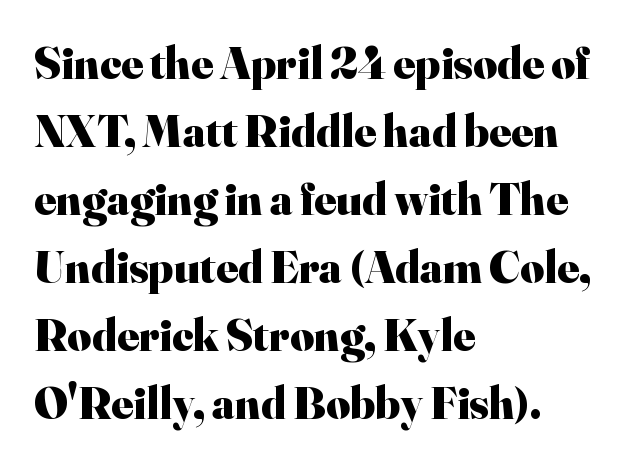
Its strokes are broad and dark, the hallmark of bold type. The glyphs are unaccompanied by any horizontal stroke below them. The face used here is rendered with its standard letterfit. The face used here is proportionally spaced, like ordinary book or web type. Is the block centered? No — it sits flush against the left margin. The font's upright variant was chosen for this text.
